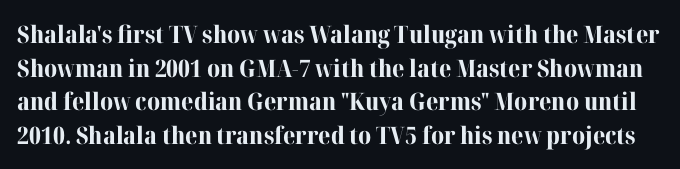
{"italic": "no", "bold": "yes", "underline": "no", "line_spacing": "normal", "line_spacing_ratio": 1.4, "letter_spacing": "normal", "letter_spacing_em": 0.0, "glyph_px": 24}
